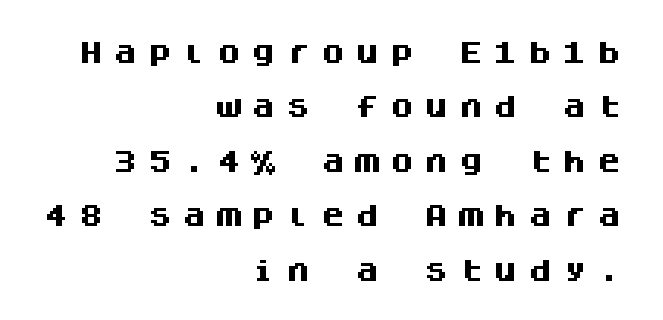
Teacher's note: observe the even right margin — that is flush-right alignment. The line-height multiplier appears high, well above default. Each word looks stretched out because of the extra space between its letters. What weight is shown? A full bold with thick strokes. Do the letters lean? They stand straight.
